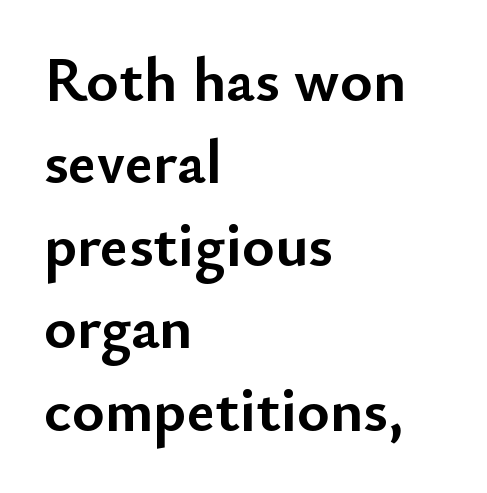
Q: Is the text bold? A: Yes.
Q: Is the text italic (slanted)? A: No, it is upright.
Q: Is the typeface a serif or a sans-serif typeface? A: Sans-serif.
Q: Is the text underlined? A: No.
Q: How is the paragraph aligned? A: Left-aligned.
Q: Is the spacing between letters normal or unusually wide? A: Normal.
Q: Is the spacing between lines tight, normal or loose? A: Normal.
Q: Width (condensed, normal, or wide)? A: Normal.
Q: Stroke contrast? A: Low.
Q: x-height? A: Small.
Q: Monospaced? A: No.
